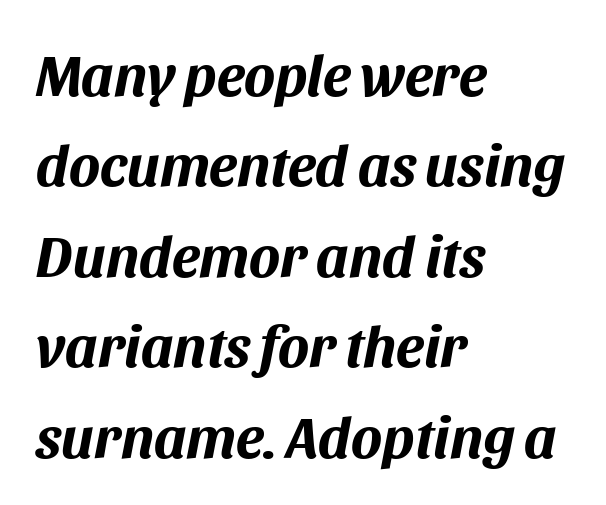
The image shows 58 px bold type, italic (leaning right); set left-aligned, normal line spacing (1.56x), normal letter spacing, not underlined; medium stroke contrast and a large x-height.
